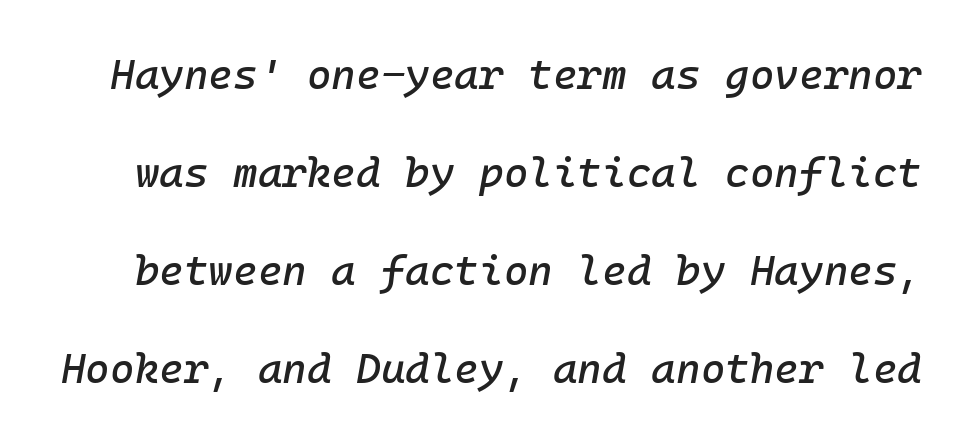
The image shows 42 px text type, italic (leaning right); set loose line spacing (2.33x), normal letter spacing, not underlined; low stroke contrast and a medium x-height.
